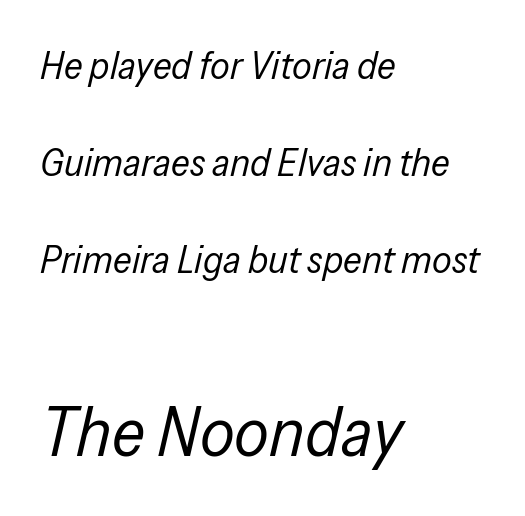
Left-aligned paragraph, ragged on the right. If you squint, the bottom block still reads clearly — it's the larger of the two. Spacing verdict: proportional, widths tailored to each character. A typesetter would mark this as italic. Stems here are at most as thick as an everyday book face.
